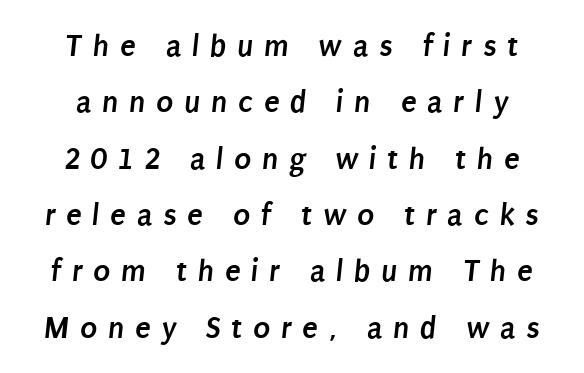
{"serif": "no", "bold": "yes", "weight": "semibold", "width": "condensed", "stroke_contrast": "low", "x_height": "large", "monospaced": "no", "underline": "no", "line_spacing_ratio": 1.76, "letter_spacing": "wide", "letter_spacing_em": 0.33, "glyph_px": 32}
